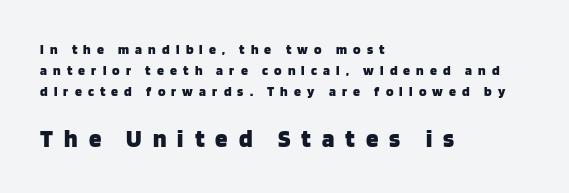
The image shows 25 px bold type, upright; set left-aligned, normal line spacing (1.5x), unusually wide letter spacing (+0.44 em), not underlined; the second (bottom) block is 1.79x larger.
